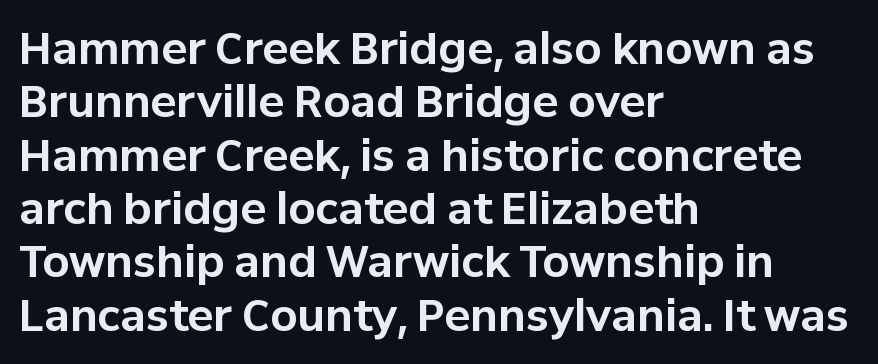
The image shows 43 px bold sans-serif type, upright; set left-aligned, line spacing 1.24x, normal letter spacing, not underlined; low stroke contrast and a medium x-height.
